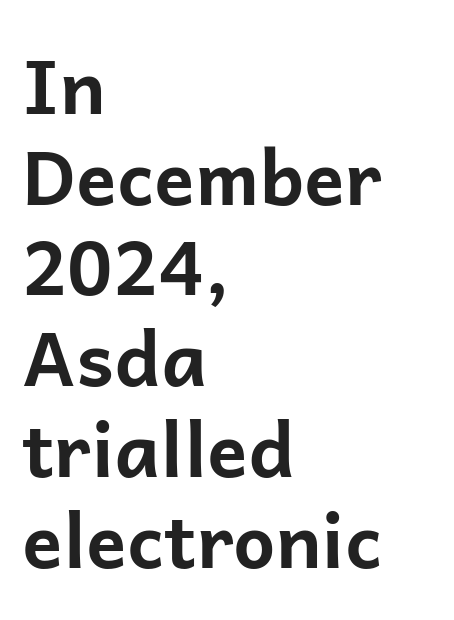
{"serif": "no", "italic": "no", "bold": "yes", "weight": "bold", "width": "normal", "stroke_contrast": "low", "x_height": "medium", "monospaced": "no", "underline": "no", "align": "left", "line_spacing_ratio": 1.21, "letter_spacing": "normal", "letter_spacing_em": 0.0, "glyph_px": 75}
